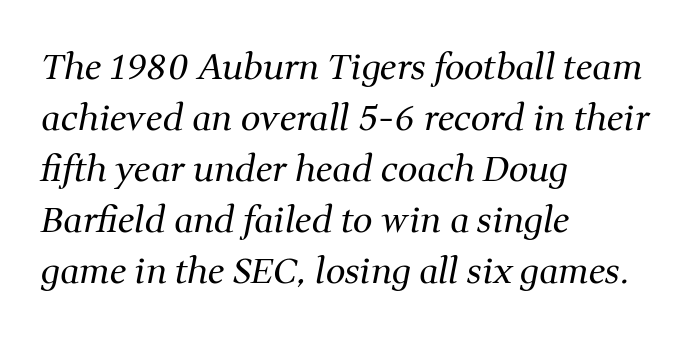
Q: Is the text bold? A: No.
Q: Is the text italic (slanted)? A: Yes, it leans right by about 11 degrees.
Q: Is the typeface a serif or a sans-serif typeface? A: Serif.
Q: Is the text underlined? A: No.
Q: How is the paragraph aligned? A: Left-aligned.
Q: Is the spacing between letters normal or unusually wide? A: Normal.
Q: Is the spacing between lines tight, normal or loose? A: Normal.
Q: Width (condensed, normal, or wide)? A: Normal.
Q: Stroke contrast? A: Medium.
Q: x-height? A: Medium.
Q: Monospaced? A: No.
